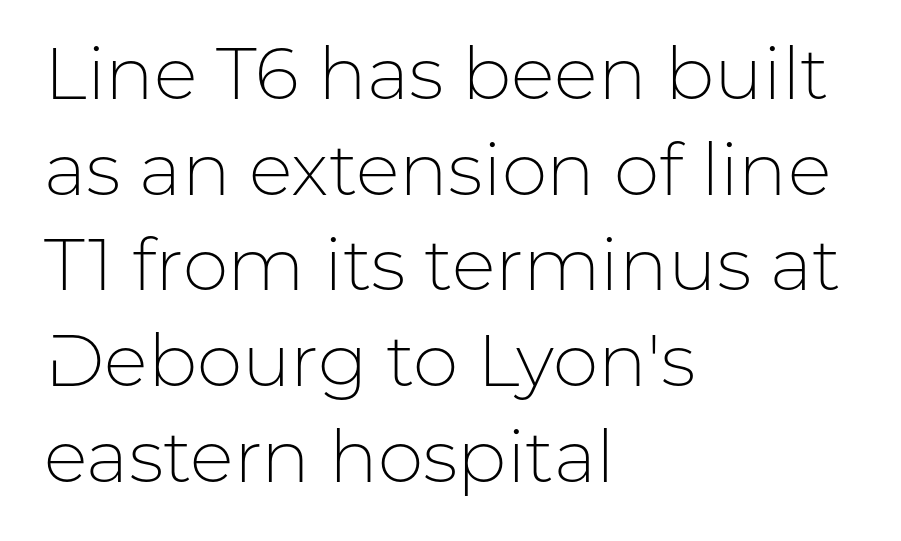
This sample keeps an unexceptional amount of space between lines. Note: no serifs on the glyphs. Compared with a centered layout, this one pins lines to the left instead. The face used here is proportionally spaced, like ordinary book or web type. There is no visible air inserted between adjacent glyphs. Descender tails drop into unmarked territory.
